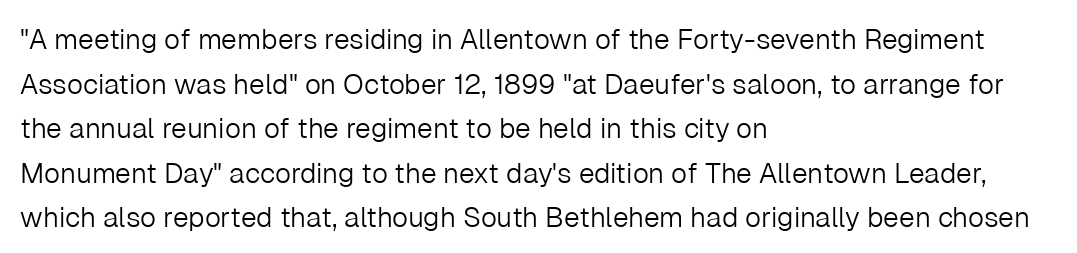
{"serif": "no", "italic": "no", "bold": "no", "weight": "light", "width": "normal", "stroke_contrast": "low", "x_height": "medium", "monospaced": "no", "underline": "no", "align": "left", "line_spacing": "normal", "line_spacing_ratio": 1.59, "letter_spacing": "normal", "letter_spacing_em": 0.0, "glyph_px": 28}
